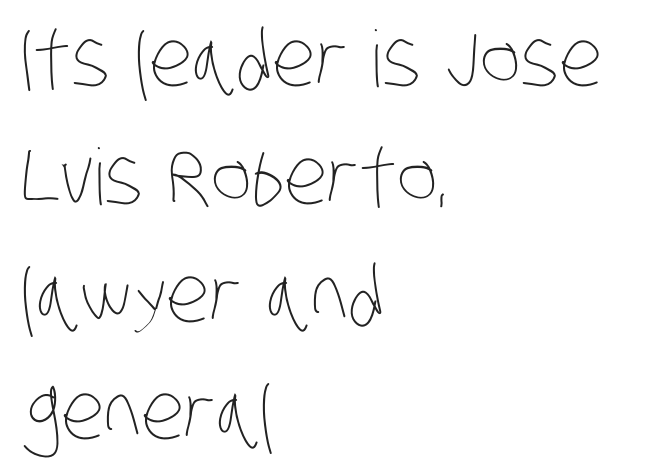
Q: Is the text bold? A: No.
Q: Is the text underlined? A: No.
Q: How is the paragraph aligned? A: Left-aligned.
Q: Is the spacing between letters normal or unusually wide? A: Normal.
Q: Is the spacing between lines tight, normal or loose? A: Normal.
Q: Width (condensed, normal, or wide)? A: Condensed.
Q: Stroke contrast? A: Low.
Q: x-height? A: Large.
Q: Monospaced? A: No.
